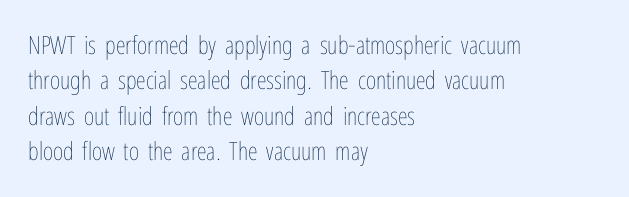
{"italic": "no", "bold": "no", "underline": "no", "align": "left", "line_spacing": "normal", "line_spacing_ratio": 1.42, "letter_spacing": "normal", "letter_spacing_em": 0.0, "glyph_px": 25}
